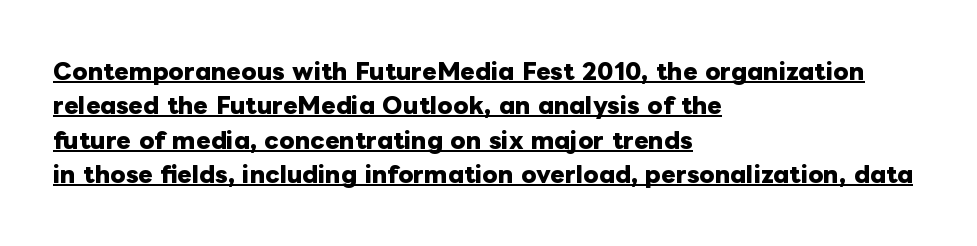
{"italic": "no", "bold": "yes", "underline": "yes", "align": "left", "line_spacing": "normal", "line_spacing_ratio": 1.56, "letter_spacing": "normal", "letter_spacing_em": 0.0, "glyph_px": 22}
